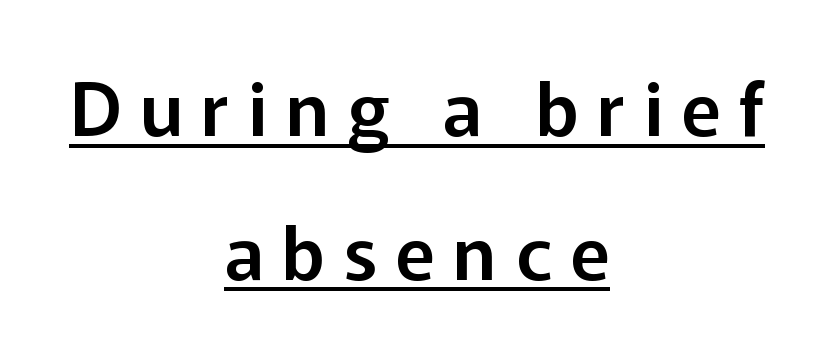
When letters stand straight like this, we call the style roman or upright. This rendering employs a face without finishing strokes, i.e., a sans-serif. Each letter keeps its own natural width here, so spacing adapts to shape. The paragraph has two soft edges and a firm central axis.
